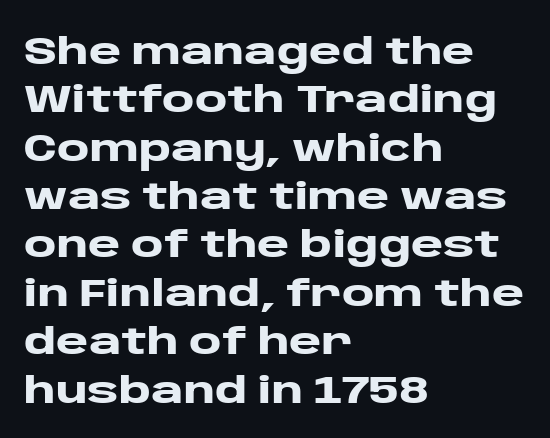
Q: Is the text bold? A: Yes.
Q: Is the text italic (slanted)? A: No, it is upright.
Q: Is the typeface a serif or a sans-serif typeface? A: Sans-serif.
Q: Is the text underlined? A: No.
Q: How is the paragraph aligned? A: Left-aligned.
Q: Is the spacing between letters normal or unusually wide? A: Normal.
Q: Width (condensed, normal, or wide)? A: Wide.
Q: Stroke contrast? A: Low.
Q: x-height? A: Large.
Q: Monospaced? A: No.
